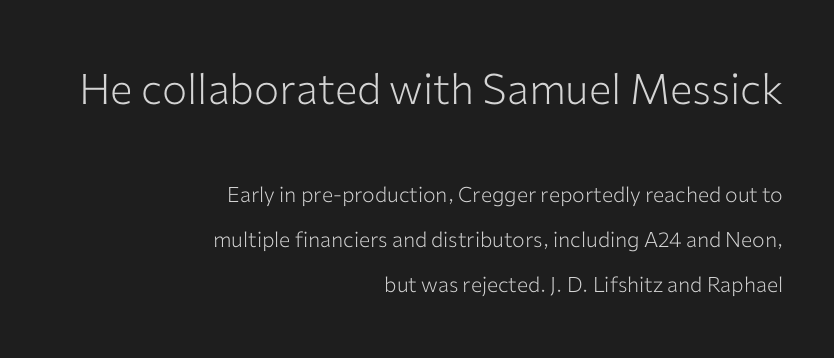
{"serif": "no", "italic": "no", "bold": "no", "weight": "light", "width": "normal", "stroke_contrast": "low", "x_height": "medium", "monospaced": "no", "underline": "no", "align": "right", "line_spacing": "loose", "line_spacing_ratio": 2.15, "letter_spacing": "normal", "letter_spacing_em": 0.0, "larger_block": "first", "size_ratio": 2.0, "glyph_px": 42}
